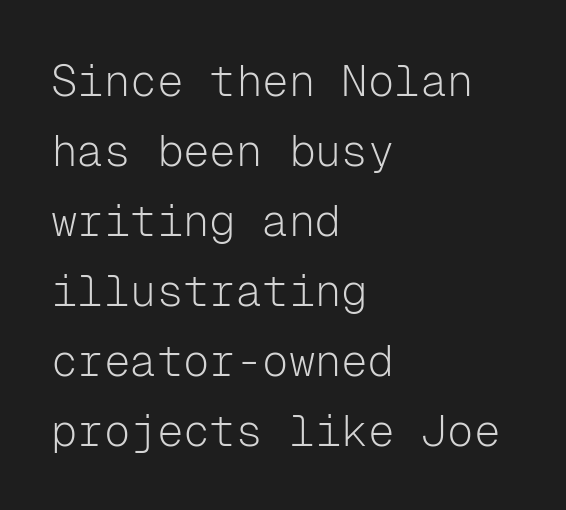
{"serif": "no", "italic": "no", "bold": "no", "weight": "light", "width": "normal", "stroke_contrast": "low", "x_height": "medium", "monospaced": "yes", "underline": "no", "align": "left", "line_spacing": "normal", "line_spacing_ratio": 1.59, "letter_spacing": "normal", "letter_spacing_em": 0.0, "glyph_px": 44}
